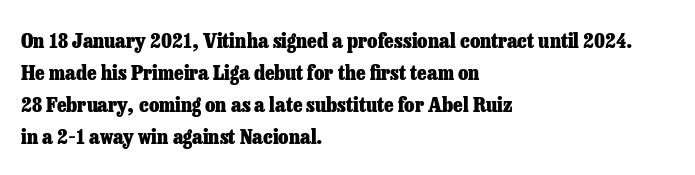
{"italic": "no", "bold": "yes", "underline": "no", "align": "left", "line_spacing": "normal", "line_spacing_ratio": 1.53, "letter_spacing": "normal", "letter_spacing_em": 0.0, "glyph_px": 21}
